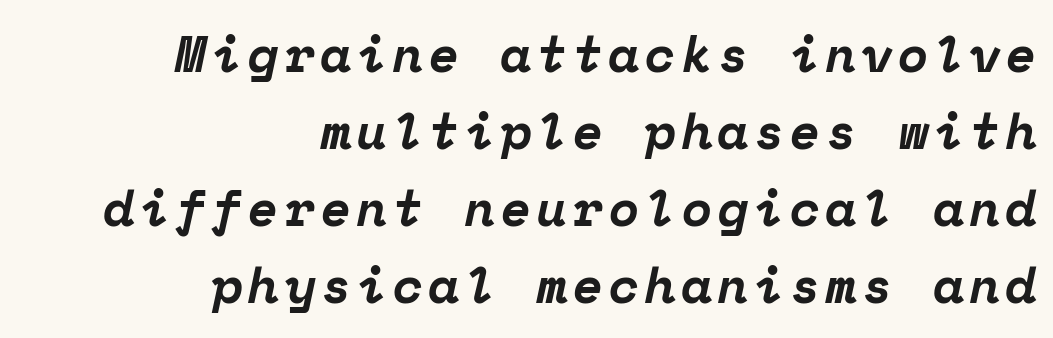
Unmarked baselines from the first word to the last. Teacher's note: observe the even right margin — that is flush-right alignment. Spacing verdict: monospaced, one width for all characters. The rows are spaced the way most documents space them. Old-style or modern, the face here clearly has serifs. Quick note: italic.
